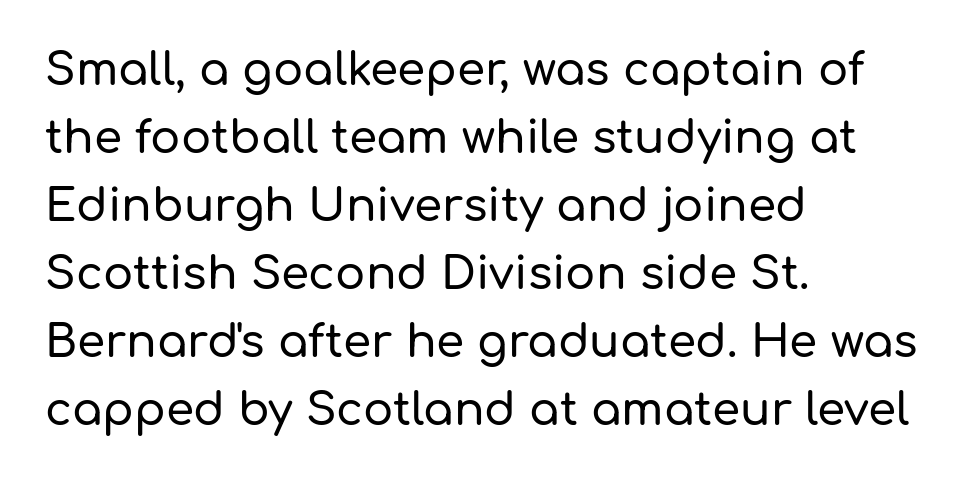
{"serif": "no", "italic": "no", "width": "normal", "stroke_contrast": "low", "x_height": "medium", "monospaced": "no", "underline": "no", "align": "left", "line_spacing": "normal", "line_spacing_ratio": 1.51, "letter_spacing": "normal", "letter_spacing_em": 0.0, "glyph_px": 45}
